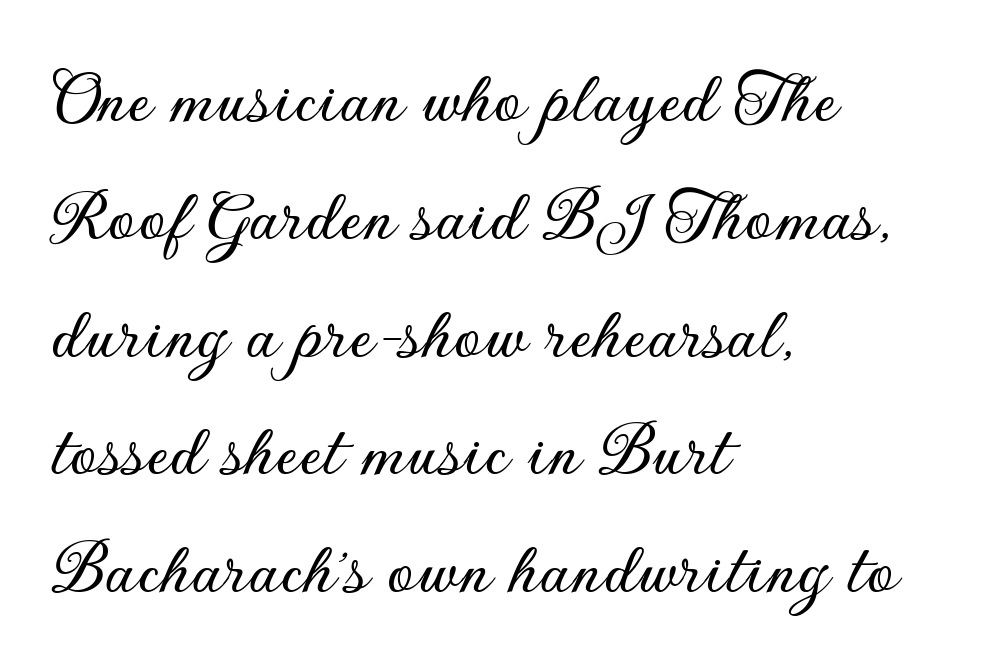
{"serif": "no", "width": "normal", "stroke_contrast": "low", "x_height": "small", "monospaced": "no", "underline": "no", "align": "left", "line_spacing": "normal", "line_spacing_ratio": 1.51, "letter_spacing": "normal", "letter_spacing_em": 0.0, "glyph_px": 78}
